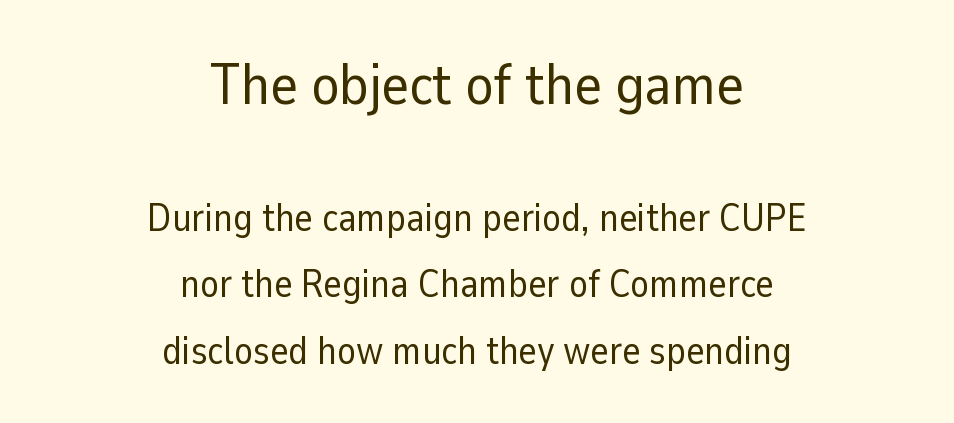
Q: Is the text bold? A: No.
Q: Is the text italic (slanted)? A: No, it is upright.
Q: Is the typeface a serif or a sans-serif typeface? A: Sans-serif.
Q: Is the text underlined? A: No.
Q: How is the paragraph aligned? A: Centered.
Q: Is the spacing between letters normal or unusually wide? A: Normal.
Q: Which block of text is set in a larger size, the first (top) or the second (bottom)? A: The first (top) one.
Q: Width (condensed, normal, or wide)? A: Normal.
Q: Stroke contrast? A: Low.
Q: x-height? A: Medium.
Q: Monospaced? A: No.
